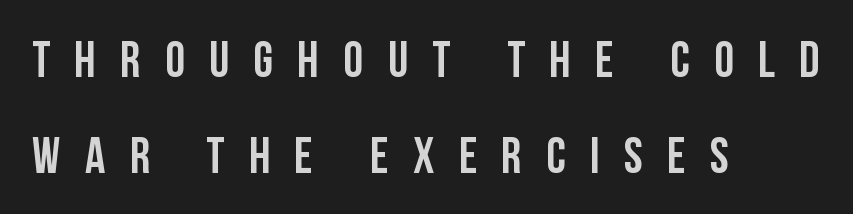
{"serif": "no", "italic": "no", "width": "condensed", "stroke_contrast": "low", "x_height": "large", "monospaced": "no", "underline": "no", "align": "left", "line_spacing": "loose", "line_spacing_ratio": 1.92, "letter_spacing": "wide", "letter_spacing_em": 0.49, "glyph_px": 50}
